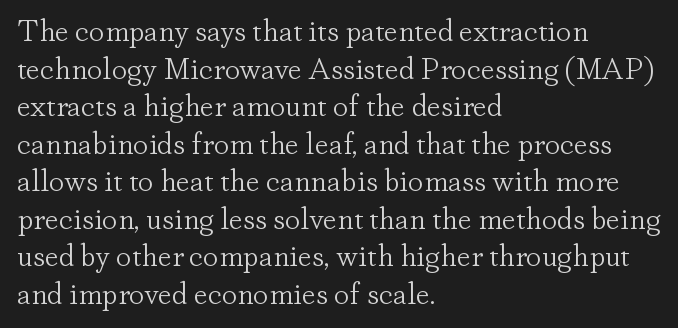
Teacher's note: observe the even left margin — that is flush-left alignment. Plain, unruled lines of type. Does the type have serifs? Yes, each stem ends in a small foot. Letters have the restrained weight of plain body copy at most.
